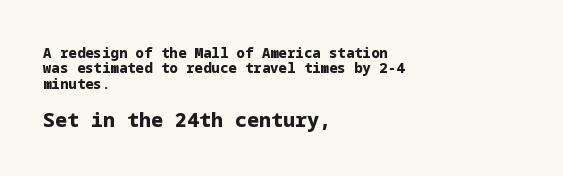
The image shows 20 px bold type, upright; set left-aligned, tight line spacing (1.09x), normal letter spacing, not underlined; the second (bottom) block is 1.43x larger.
